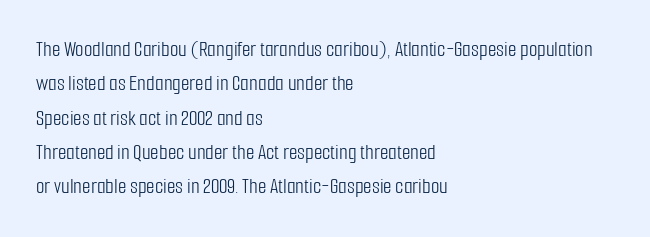
The specimen reads as upright at a glance. Is the stroke heavy? The answer is a plain regular-or-lighter. Clear beneath every line of the passage. Notice how descenders clear the ascenders below comfortably — that's standard leading.
